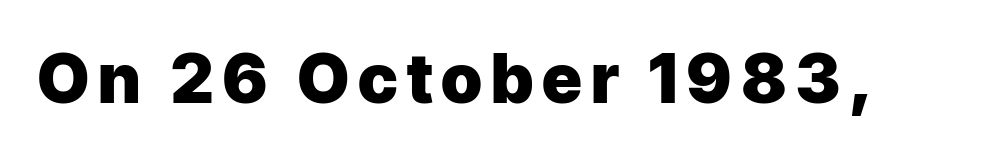
The image shows 68 px heavy sans-serif type, upright; set not underlined; low stroke contrast and a medium x-height.
